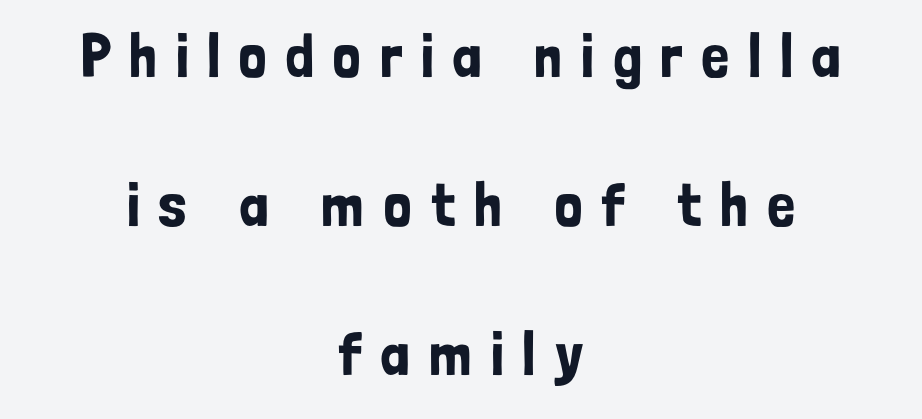
Q: Is the text italic (slanted)? A: No, it is upright.
Q: Is the typeface a serif or a sans-serif typeface? A: Sans-serif.
Q: Is the text underlined? A: No.
Q: How is the paragraph aligned? A: Centered.
Q: Is the spacing between letters normal or unusually wide? A: Unusually wide.
Q: Is the spacing between lines tight, normal or loose? A: Loose.
Q: Width (condensed, normal, or wide)? A: Condensed.
Q: Stroke contrast? A: Low.
Q: x-height? A: Medium.
Q: Monospaced? A: No.
